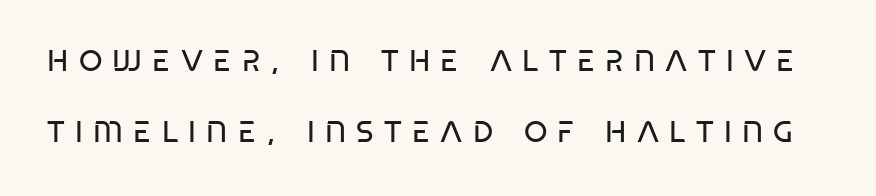
Q: Is the text bold? A: No.
Q: Is the typeface a serif or a sans-serif typeface? A: Sans-serif.
Q: Is the text underlined? A: No.
Q: Is the spacing between letters normal or unusually wide? A: Unusually wide.
Q: Is the spacing between lines tight, normal or loose? A: Loose.
Q: Width (condensed, normal, or wide)? A: Condensed.
Q: Stroke contrast? A: Low.
Q: x-height? A: Large.
Q: Monospaced? A: No.
